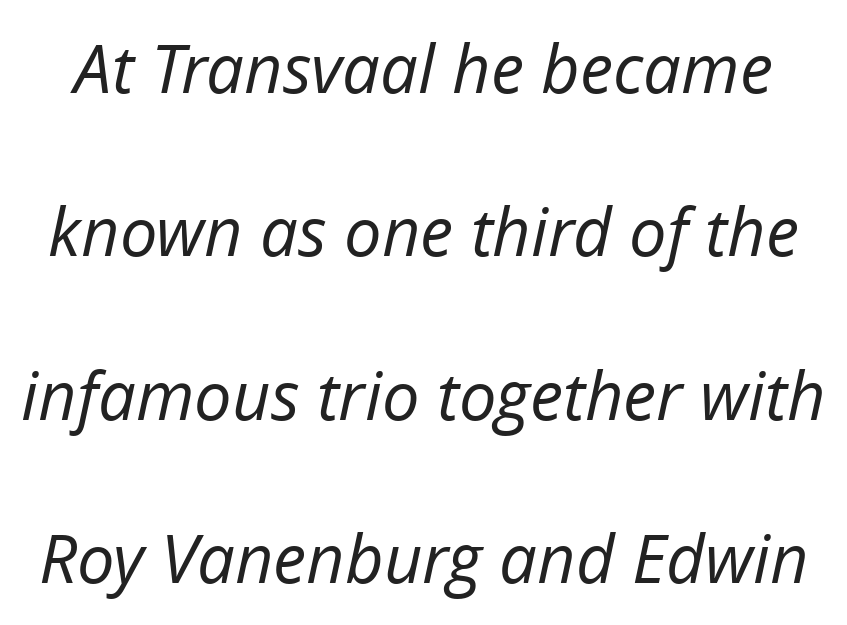
The image shows 67 px regular-weight type, italic (leaning right); set loose line spacing (2.44x), normal letter spacing, not underlined; low stroke contrast and a medium x-height.
